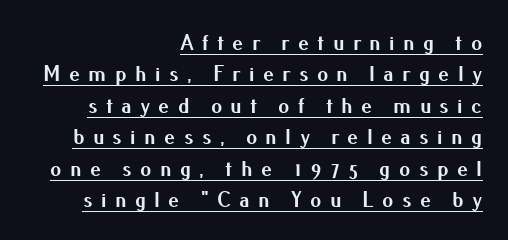
{"italic": "no", "bold": "yes", "underline": "yes", "align": "right", "line_spacing": "normal", "line_spacing_ratio": 1.43, "letter_spacing": "wide", "letter_spacing_em": 0.38, "glyph_px": 22}
